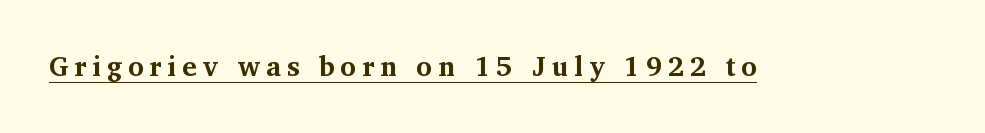
Q: Is the text bold? A: Yes.
Q: Is the text italic (slanted)? A: No, it is upright.
Q: Is the text underlined? A: Yes.
Q: Is the spacing between letters normal or unusually wide? A: Unusually wide.
